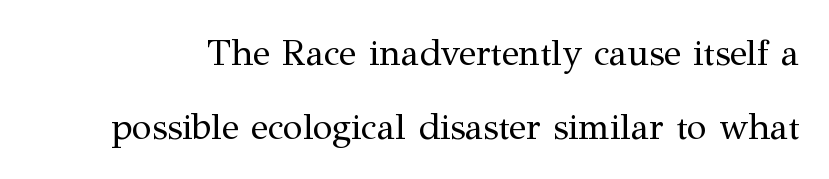
The image shows 36 px regular-weight serif type, upright; set loose line spacing (2.05x), normal letter spacing, not underlined; medium stroke contrast and a medium x-height.
